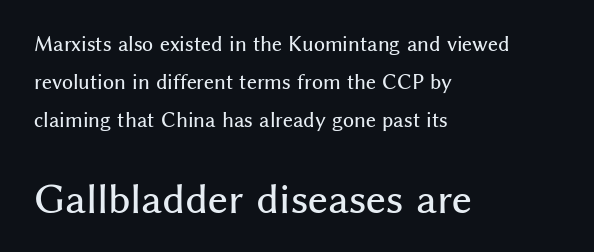
The passage shown stacks its lines with a broad gap. The compositor pushed each line to the left boundary. The rendering shows plain stroke endings on the letterforms — a sans-serif design. The lettering stays uniformly vertical, giving the passage a roman look. Honestly, there is no underline to notice here at all. Default kerning and tracking; the words read as compact shapes.
